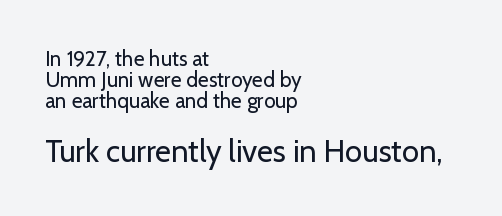
The image shows 31 px regular-weight sans-serif type, upright; set left-aligned, tight line spacing (0.99x), normal letter spacing, not underlined; the second (bottom) block is 1.48x larger; low stroke contrast and a medium x-height.
